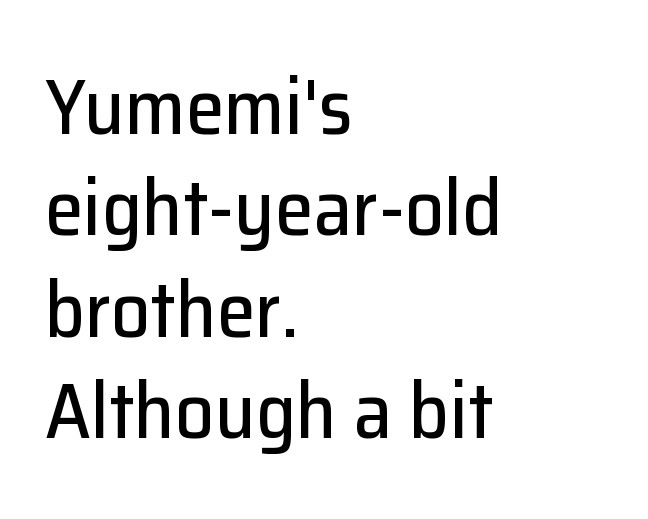
These lines are composed in type without serifs. Style check: upright. Here the designer chose a conventional face with non-uniform glyph widths. In CSS terms this would be text-align: left. Descenders are the only things crossing below the line. Glyph-to-glyph distance matches everyday printed text.
